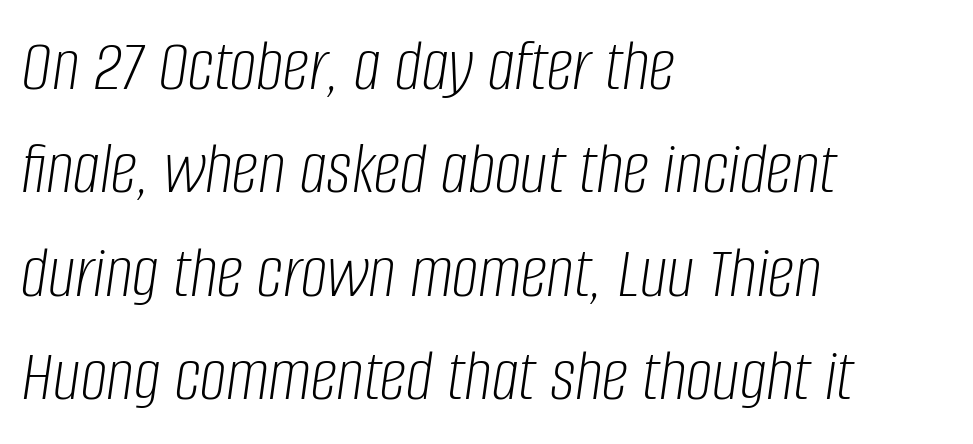
{"italic": "yes", "lean": "right", "slant_degrees": 8, "bold": "no", "weight": "light", "width": "condensed", "stroke_contrast": "low", "x_height": "large", "monospaced": "no", "underline": "no", "align": "left", "line_spacing": "normal", "line_spacing_ratio": 1.38, "letter_spacing": "normal", "letter_spacing_em": 0.0, "glyph_px": 75}
